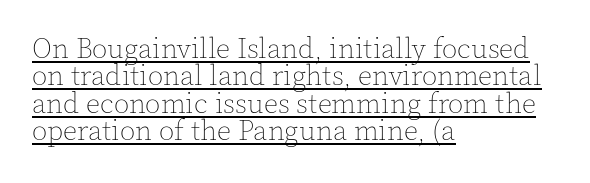
Q: Is the text bold? A: No.
Q: Is the text italic (slanted)? A: No, it is upright.
Q: Is the text underlined? A: Yes.
Q: How is the paragraph aligned? A: Left-aligned.
Q: Is the spacing between letters normal or unusually wide? A: Normal.
Q: Is the spacing between lines tight, normal or loose? A: Tight.
Q: Width (condensed, normal, or wide)? A: Normal.
Q: x-height? A: Medium.
Q: Monospaced? A: No.
